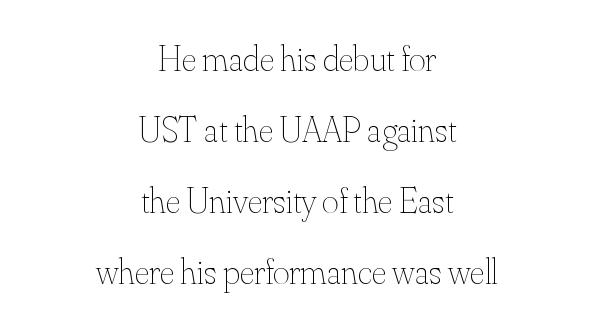
Q: Is the text bold? A: No.
Q: Is the text italic (slanted)? A: No, it is upright.
Q: Is the text underlined? A: No.
Q: How is the paragraph aligned? A: Centered.
Q: Is the spacing between letters normal or unusually wide? A: Normal.
Q: Is the spacing between lines tight, normal or loose? A: Loose.
Q: Width (condensed, normal, or wide)? A: Normal.
Q: Stroke contrast? A: Medium.
Q: x-height? A: Small.
Q: Monospaced? A: No.
